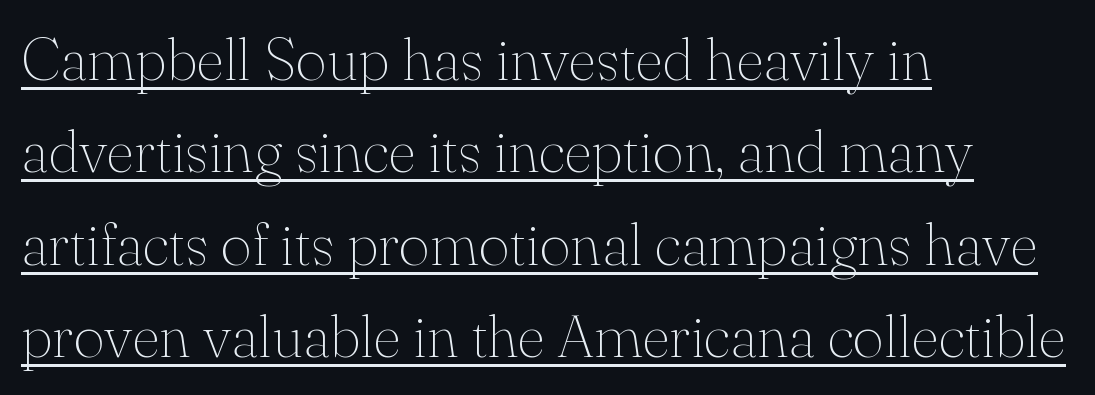
{"serif": "yes", "italic": "no", "bold": "no", "weight": "thin", "width": "normal", "stroke_contrast": "medium", "x_height": "small", "monospaced": "no", "underline": "yes", "align": "left", "line_spacing": "normal", "line_spacing_ratio": 1.54, "letter_spacing": "normal", "letter_spacing_em": 0.0, "glyph_px": 60}
